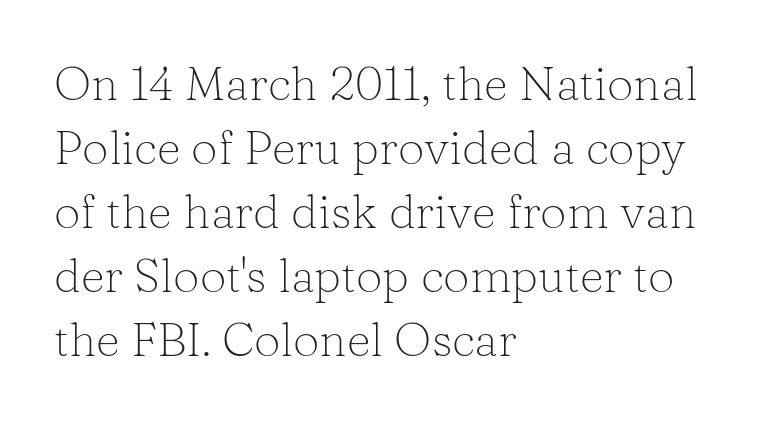
Q: Is the text bold? A: No.
Q: Is the text italic (slanted)? A: No, it is upright.
Q: Is the typeface a serif or a sans-serif typeface? A: Serif.
Q: Is the text underlined? A: No.
Q: How is the paragraph aligned? A: Left-aligned.
Q: Is the spacing between letters normal or unusually wide? A: Normal.
Q: Is the spacing between lines tight, normal or loose? A: Normal.
Q: Width (condensed, normal, or wide)? A: Normal.
Q: Stroke contrast? A: Low.
Q: x-height? A: Medium.
Q: Monospaced? A: No.
